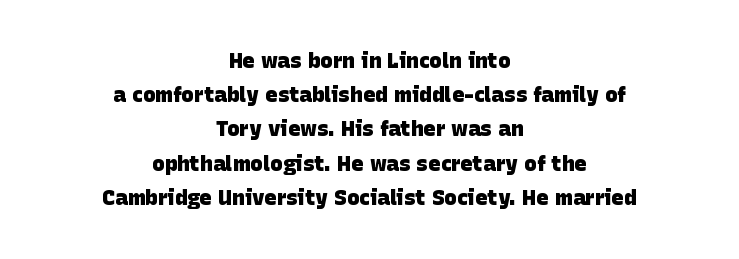
Q: Is the text bold? A: Yes.
Q: Is the text underlined? A: No.
Q: How is the paragraph aligned? A: Centered.
Q: Is the spacing between letters normal or unusually wide? A: Normal.
Q: Is the spacing between lines tight, normal or loose? A: Normal.
